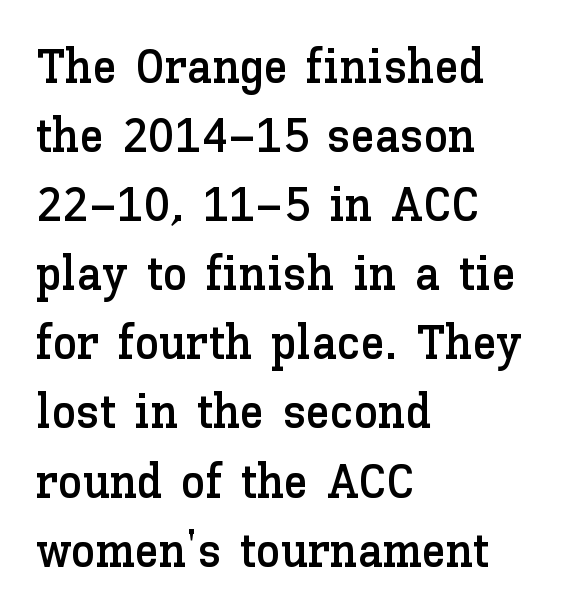
Whoever set this chose a conventional vertical rhythm. These lines were composed using upright roman letters. This rendering features lettering with no underline. Think of a printed novel: that variable character pitch is what you see here.
